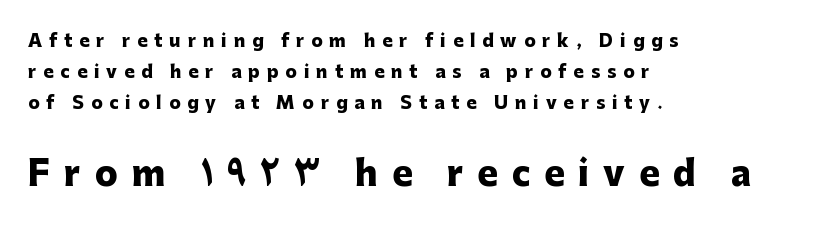
The image shows 34 px heavy sans-serif type, upright; set left-aligned, line spacing 1.81x, unusually wide letter spacing (+0.41 em), not underlined; the second (bottom) block is 2.0x larger; low stroke contrast and a medium x-height.
